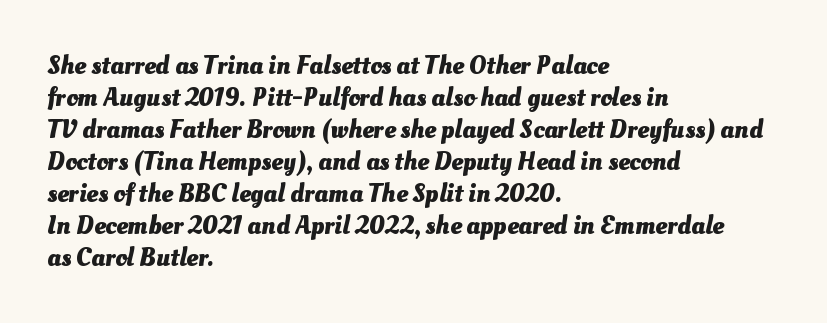
The image shows 26 px bold type; set left-aligned, line spacing 1.23x, normal letter spacing, not underlined.
